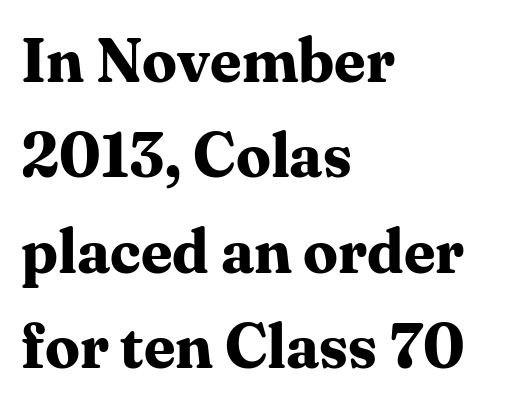
The glyphs are unaccompanied by any horizontal stroke below them. Unlike a clean sans, this face finishes its strokes with serifs. It's the straight-up-and-down kind of type. The ragged edge is on the right, which tells us the setting is flush left. Varying glyph widths throughout — classic text-font behaviour. Is the letter spacing exaggerated? No — it looks like the ordinary default.
